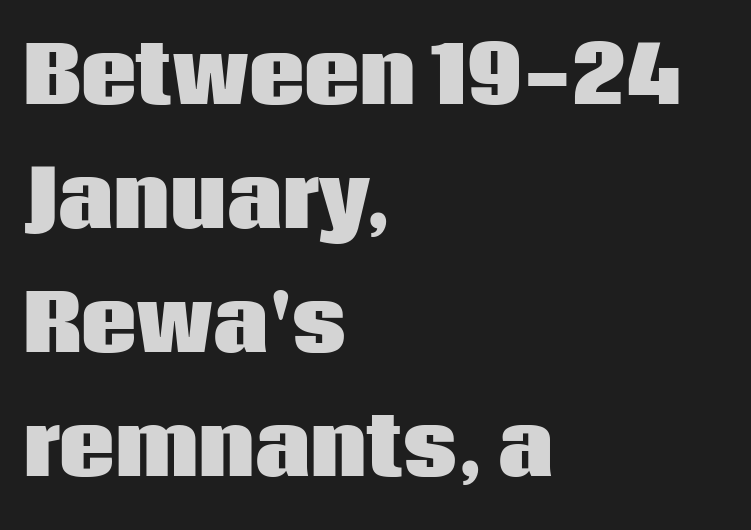
{"serif": "no", "italic": "no", "bold": "yes", "weight": "heavy", "width": "normal", "stroke_contrast": "low", "x_height": "large", "monospaced": "no", "underline": "no", "align": "left", "line_spacing": "normal", "line_spacing_ratio": 1.59, "letter_spacing": "normal", "letter_spacing_em": 0.0, "glyph_px": 78}
